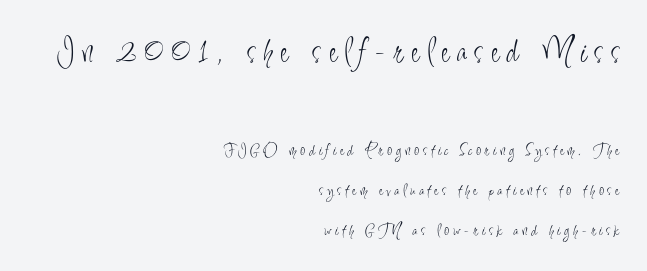
{"serif": "no", "bold": "no", "weight": "light", "width": "condensed", "stroke_contrast": "low", "x_height": "small", "monospaced": "no", "underline": "no", "align": "right", "line_spacing": "loose", "line_spacing_ratio": 2.21, "letter_spacing": "wide", "letter_spacing_em": 0.22, "larger_block": "first", "size_ratio": 2.06, "glyph_px": 37}
